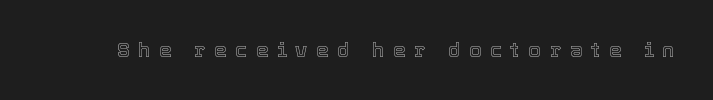
The image shows 20 px text type, upright; set unusually wide letter spacing (+0.43 em), not underlined.
